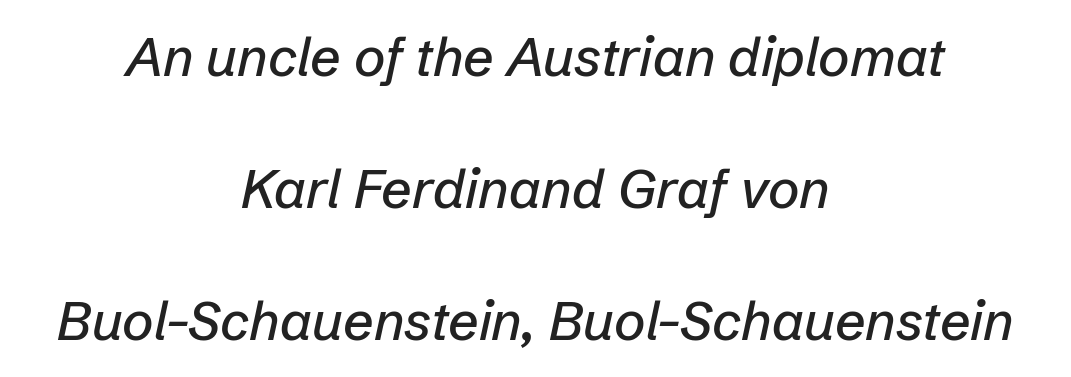
Neither beginnings nor endings align; midpoints do. These lines are rendered in a variable-pitch font. Whoever set this chose breathing room over compactness in the vertical rhythm. Just letters on the line, the space beneath them empty. The rendering keeps characters at their native spacing.
